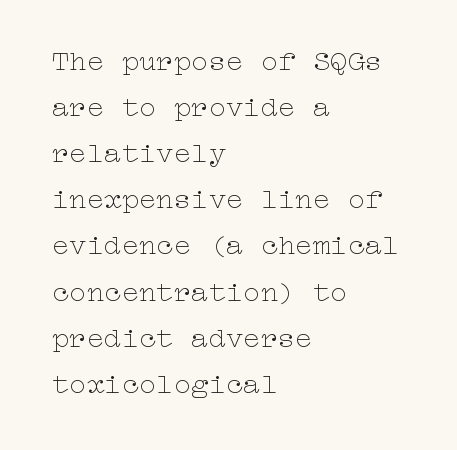
Q: Is the text bold? A: No.
Q: Is the text italic (slanted)? A: No, it is upright.
Q: Is the text underlined? A: No.
Q: How is the paragraph aligned? A: Left-aligned.
Q: Is the spacing between letters normal or unusually wide? A: Normal.
Q: Is the spacing between lines tight, normal or loose? A: Normal.
Q: Width (condensed, normal, or wide)? A: Wide.
Q: Stroke contrast? A: Low.
Q: x-height? A: Medium.
